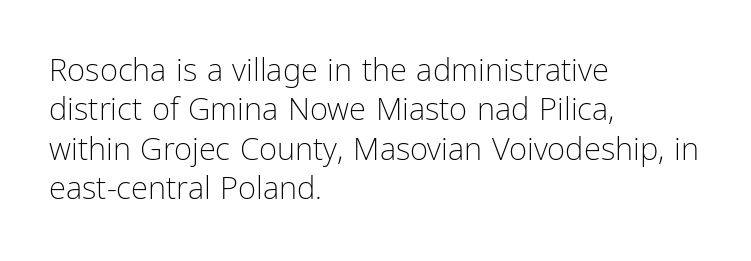
Q: Is the text bold? A: No.
Q: Is the text italic (slanted)? A: No, it is upright.
Q: Is the typeface a serif or a sans-serif typeface? A: Sans-serif.
Q: Is the text underlined? A: No.
Q: How is the paragraph aligned? A: Left-aligned.
Q: Is the spacing between letters normal or unusually wide? A: Normal.
Q: Is the spacing between lines tight, normal or loose? A: Normal.
Q: Width (condensed, normal, or wide)? A: Condensed.
Q: Stroke contrast? A: Low.
Q: x-height? A: Medium.
Q: Monospaced? A: No.
